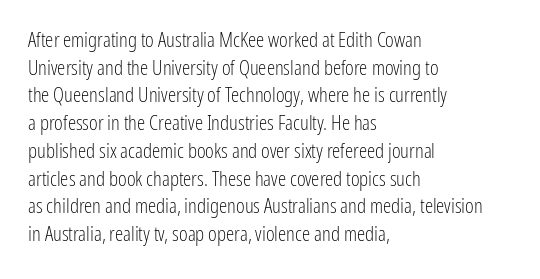
{"italic": "no", "bold": "no", "underline": "no", "align": "left", "line_spacing": "normal", "line_spacing_ratio": 1.32, "letter_spacing": "normal", "letter_spacing_em": 0.0, "glyph_px": 21}
